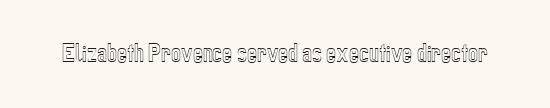
Q: Is the text italic (slanted)? A: No, it is upright.
Q: Is the text underlined? A: No.
Q: Is the spacing between letters normal or unusually wide? A: Normal.
